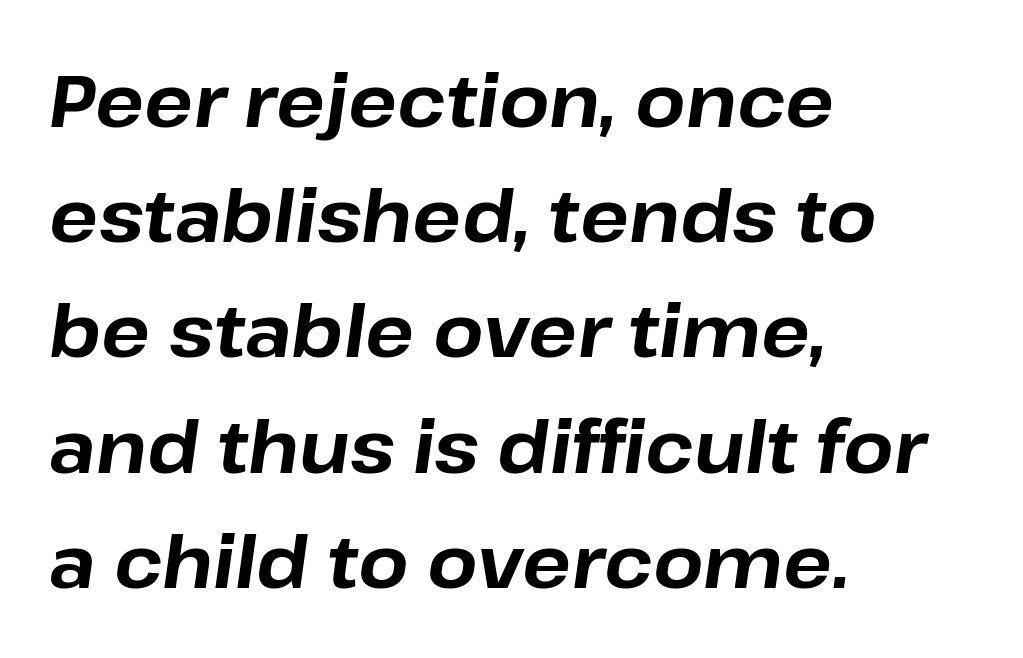
The image shows 72 px bold type, italic (leaning right); set left-aligned, normal line spacing (1.6x), normal letter spacing, not underlined; low stroke contrast and a medium x-height.
